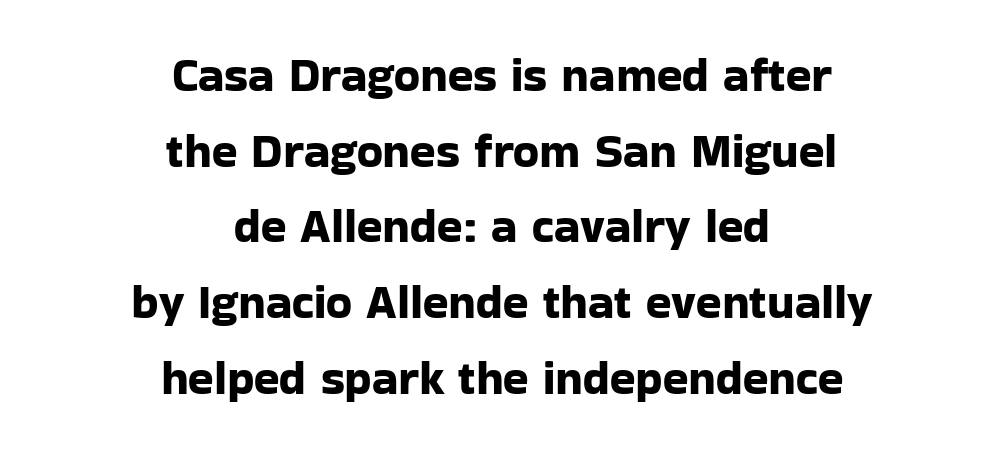
{"serif": "no", "italic": "no", "width": "normal", "stroke_contrast": "low", "x_height": "medium", "monospaced": "no", "underline": "no", "align": "center", "line_spacing": "normal", "line_spacing_ratio": 1.61, "letter_spacing": "normal", "letter_spacing_em": 0.0, "glyph_px": 47}
